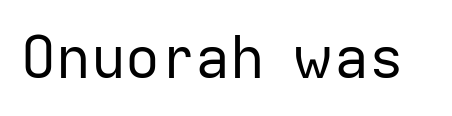
The image shows 58 px regular-weight sans-serif type, upright; set normal letter spacing, not underlined; low stroke contrast and a medium x-height.
